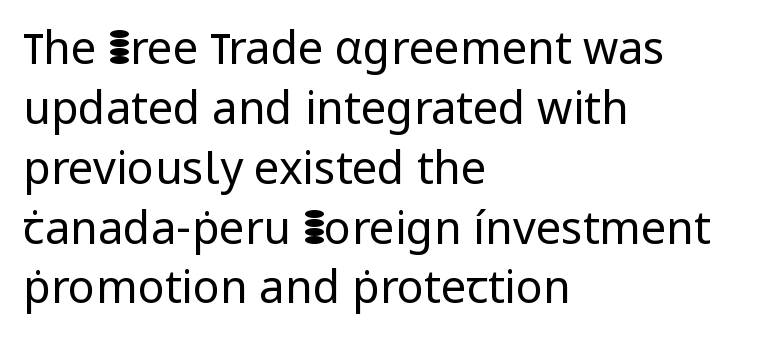
Q: Is the text bold? A: No.
Q: Is the text italic (slanted)? A: No, it is upright.
Q: Is the typeface a serif or a sans-serif typeface? A: Sans-serif.
Q: Is the text underlined? A: No.
Q: How is the paragraph aligned? A: Left-aligned.
Q: Is the spacing between letters normal or unusually wide? A: Normal.
Q: Is the spacing between lines tight, normal or loose? A: Normal.
Q: Width (condensed, normal, or wide)? A: Normal.
Q: Stroke contrast? A: Low.
Q: x-height? A: Medium.
Q: Monospaced? A: No.
